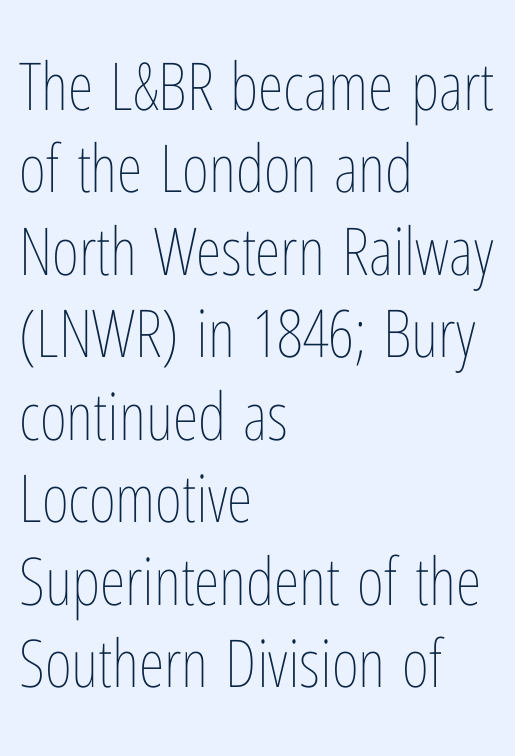
Q: Is the text bold? A: No.
Q: Is the text italic (slanted)? A: No, it is upright.
Q: Is the text underlined? A: No.
Q: How is the paragraph aligned? A: Left-aligned.
Q: Is the spacing between letters normal or unusually wide? A: Normal.
Q: Is the spacing between lines tight, normal or loose? A: Normal.
Q: Width (condensed, normal, or wide)? A: Condensed.
Q: Stroke contrast? A: Low.
Q: x-height? A: Medium.
Q: Monospaced? A: No.
